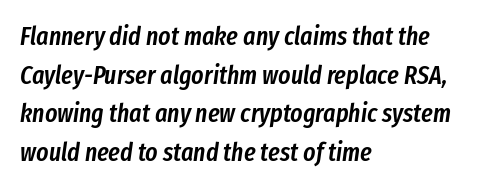
Q: Is the text bold? A: Semi-bold.
Q: Is the text italic (slanted)? A: Yes, it leans right by about 8 degrees.
Q: Is the text underlined? A: No.
Q: How is the paragraph aligned? A: Left-aligned.
Q: Is the spacing between letters normal or unusually wide? A: Normal.
Q: Is the spacing between lines tight, normal or loose? A: Normal.
